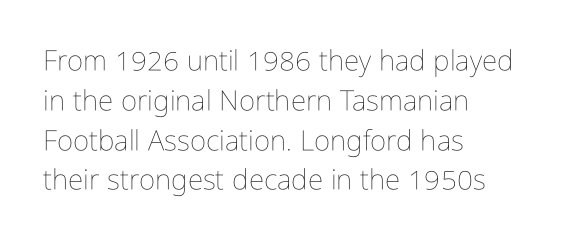
The image shows 28 px thin, condensed type, upright; set left-aligned, normal line spacing (1.42x), normal letter spacing, not underlined; low stroke contrast and a medium x-height.
